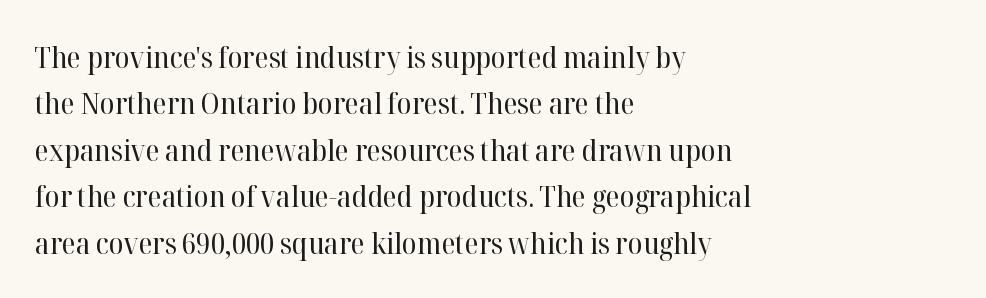
{"serif": "yes", "italic": "no", "bold": "no", "weight": "regular", "width": "normal", "stroke_contrast": "high", "x_height": "medium", "monospaced": "no", "underline": "no", "align": "left", "line_spacing": "normal", "line_spacing_ratio": 1.55, "letter_spacing": "normal", "letter_spacing_em": 0.0, "glyph_px": 30}
